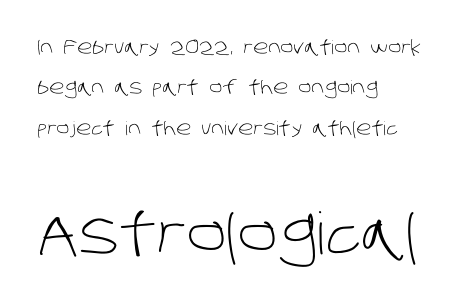
Q: Is the text bold? A: No.
Q: Is the typeface a serif or a sans-serif typeface? A: Sans-serif.
Q: Is the text underlined? A: No.
Q: How is the paragraph aligned? A: Left-aligned.
Q: Is the spacing between letters normal or unusually wide? A: Normal.
Q: Is the spacing between lines tight, normal or loose? A: Loose.
Q: Which block of text is set in a larger size, the first (top) or the second (bottom)? A: The second (bottom) one.
Q: Width (condensed, normal, or wide)? A: Normal.
Q: Stroke contrast? A: Low.
Q: x-height? A: Large.
Q: Monospaced? A: No.
